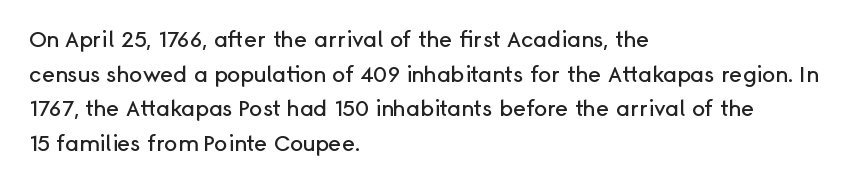
{"italic": "no", "underline": "no", "align": "left", "line_spacing": "normal", "line_spacing_ratio": 1.57, "letter_spacing": "normal", "letter_spacing_em": 0.0, "glyph_px": 22}
